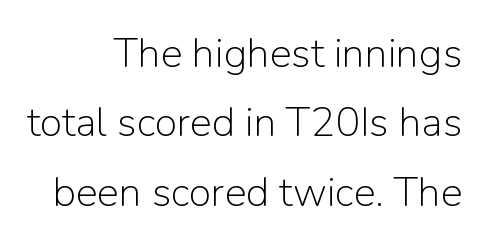
Q: Is the text bold? A: No.
Q: Is the text italic (slanted)? A: No, it is upright.
Q: Is the typeface a serif or a sans-serif typeface? A: Sans-serif.
Q: Is the text underlined? A: No.
Q: How is the paragraph aligned? A: Right-aligned.
Q: Is the spacing between letters normal or unusually wide? A: Normal.
Q: Is the spacing between lines tight, normal or loose? A: Normal.
Q: Width (condensed, normal, or wide)? A: Normal.
Q: Stroke contrast? A: Low.
Q: x-height? A: Medium.
Q: Monospaced? A: No.
